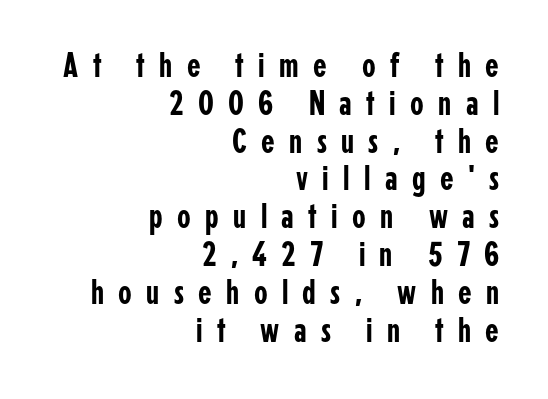
Q: Is the text italic (slanted)? A: No, it is upright.
Q: Is the typeface a serif or a sans-serif typeface? A: Sans-serif.
Q: Is the text underlined? A: No.
Q: How is the paragraph aligned? A: Right-aligned.
Q: Is the spacing between letters normal or unusually wide? A: Unusually wide.
Q: Is the spacing between lines tight, normal or loose? A: Tight.
Q: Width (condensed, normal, or wide)? A: Condensed.
Q: Stroke contrast? A: Low.
Q: x-height? A: Medium.
Q: Monospaced? A: No.
